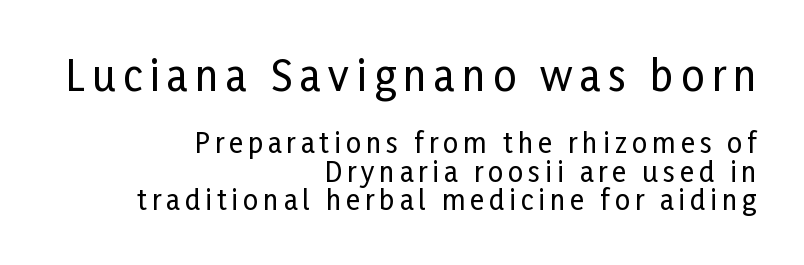
Q: Is the text italic (slanted)? A: No, it is upright.
Q: Is the typeface a serif or a sans-serif typeface? A: Sans-serif.
Q: Is the text underlined? A: No.
Q: How is the paragraph aligned? A: Right-aligned.
Q: Is the spacing between lines tight, normal or loose? A: Tight.
Q: Which block of text is set in a larger size, the first (top) or the second (bottom)? A: The first (top) one.
Q: Width (condensed, normal, or wide)? A: Condensed.
Q: Stroke contrast? A: Low.
Q: x-height? A: Medium.
Q: Monospaced? A: No.
